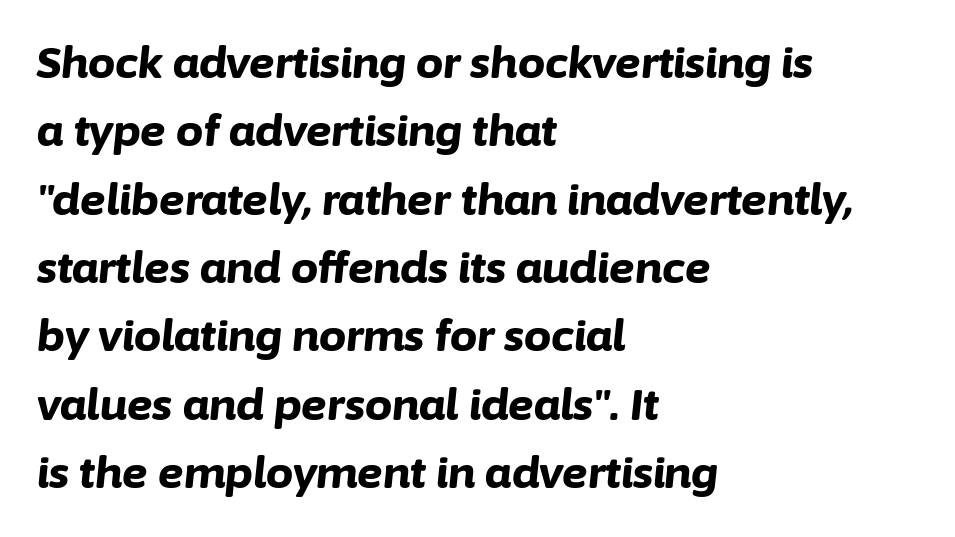
The image shows 43 px bold type, italic (leaning right); set left-aligned, normal line spacing (1.59x), normal letter spacing, not underlined; low stroke contrast and a medium x-height.
